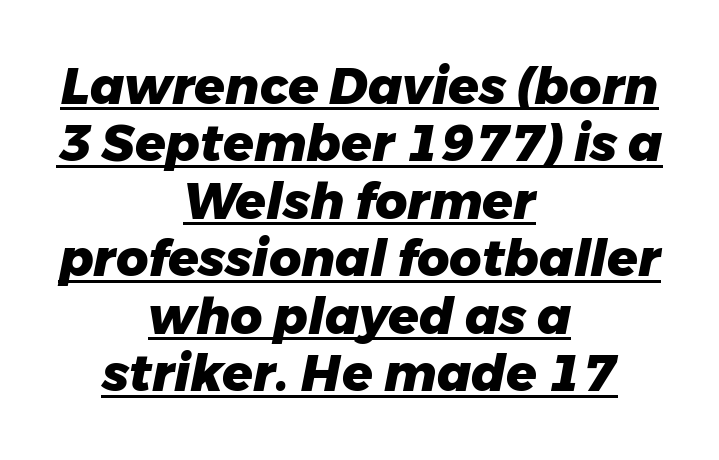
Do the characters align in a grid? No, the font is proportional. How heavy is the stroke? Heavy — this is a bold. Check the space under the baseline: a stroke is drawn there. Successive baselines arrive quickly, one right under another.
